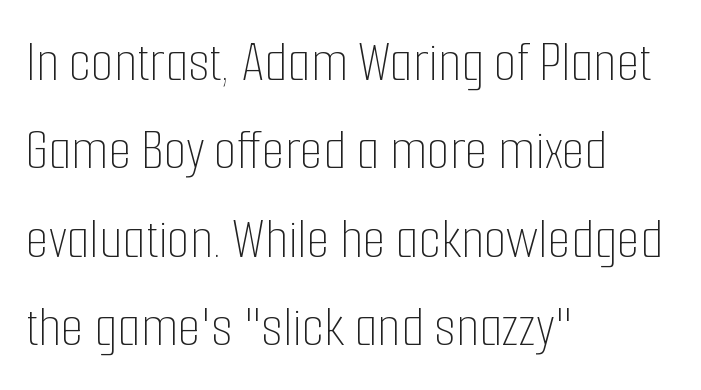
The image shows 59 px thin, condensed type, upright; set left-aligned, normal line spacing (1.5x), normal letter spacing, not underlined; low stroke contrast and a medium x-height.
